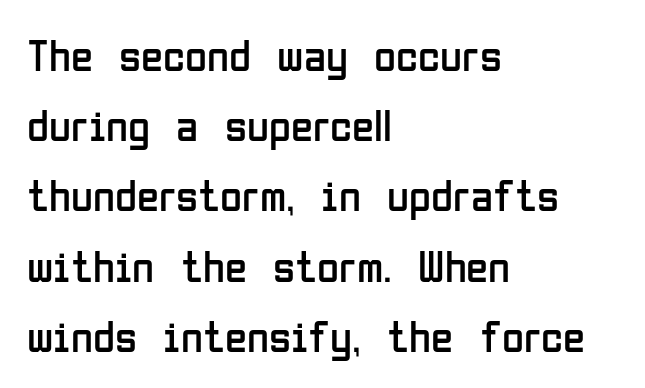
{"serif": "no", "italic": "no", "bold": "no", "weight": "regular", "width": "condensed", "stroke_contrast": "low", "x_height": "medium", "monospaced": "no", "underline": "no", "align": "left", "line_spacing": "normal", "line_spacing_ratio": 1.56, "letter_spacing": "normal", "letter_spacing_em": 0.0, "glyph_px": 45}
